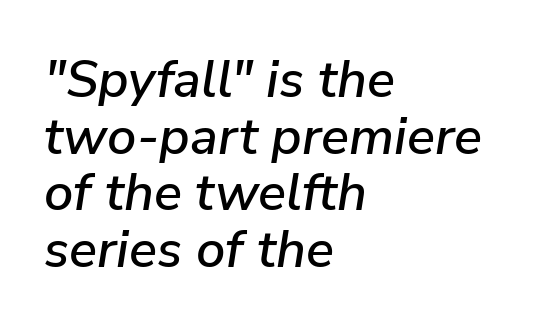
The image shows 52 px text type, italic (leaning right); set left-aligned, tight line spacing (1.09x), normal letter spacing, not underlined; low stroke contrast and a medium x-height.
